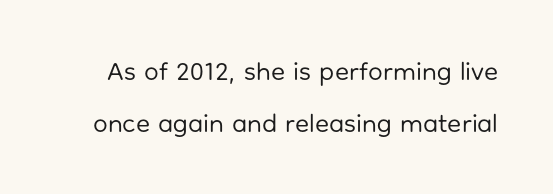
{"italic": "no", "bold": "no", "underline": "no", "line_spacing": "loose", "line_spacing_ratio": 2.0, "letter_spacing": "normal", "letter_spacing_em": 0.0, "glyph_px": 26}
